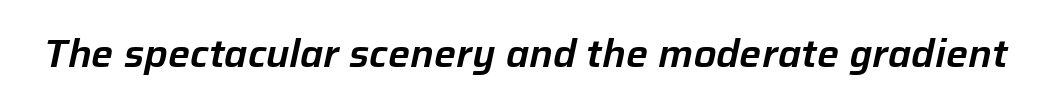
Underlining? Definitely not there. Default kerning and tracking; the words read as compact shapes. The letters advance in unequal steps, a hallmark of proportional type. The face used here has a pronounced slope to its letters.
